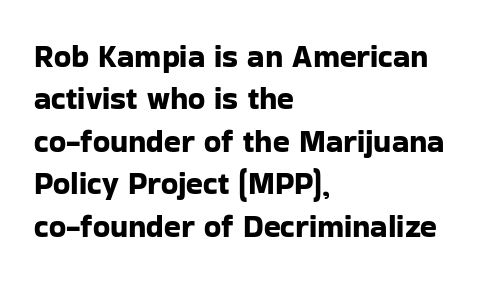
Q: Is the text italic (slanted)? A: No, it is upright.
Q: Is the typeface a serif or a sans-serif typeface? A: Sans-serif.
Q: Is the text underlined? A: No.
Q: How is the paragraph aligned? A: Left-aligned.
Q: Is the spacing between letters normal or unusually wide? A: Normal.
Q: Is the spacing between lines tight, normal or loose? A: Normal.
Q: Width (condensed, normal, or wide)? A: Normal.
Q: Stroke contrast? A: Low.
Q: x-height? A: Medium.
Q: Monospaced? A: No.
